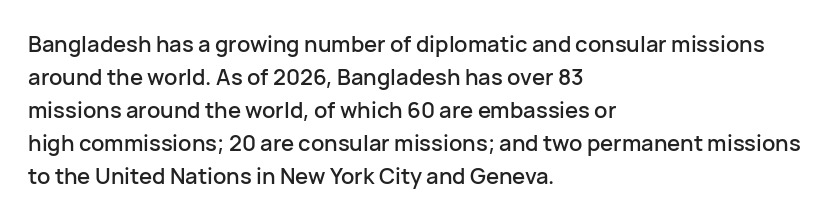
{"italic": "no", "underline": "no", "align": "left", "line_spacing": "normal", "line_spacing_ratio": 1.5, "letter_spacing": "normal", "letter_spacing_em": 0.0, "glyph_px": 22}
